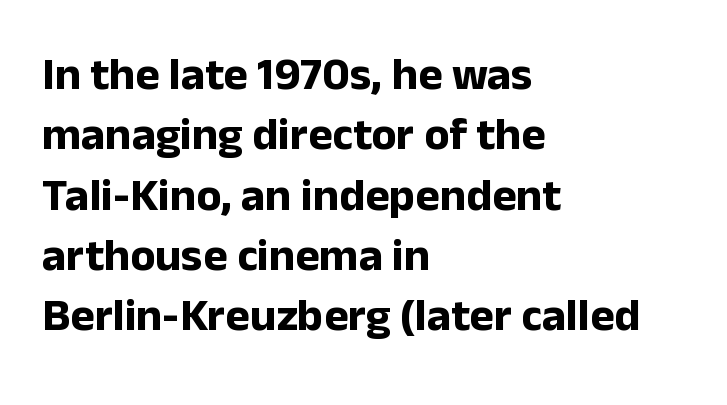
The image shows 46 px bold sans-serif type, upright; set left-aligned, normal line spacing (1.31x), normal letter spacing, not underlined; low stroke contrast and a medium x-height.
